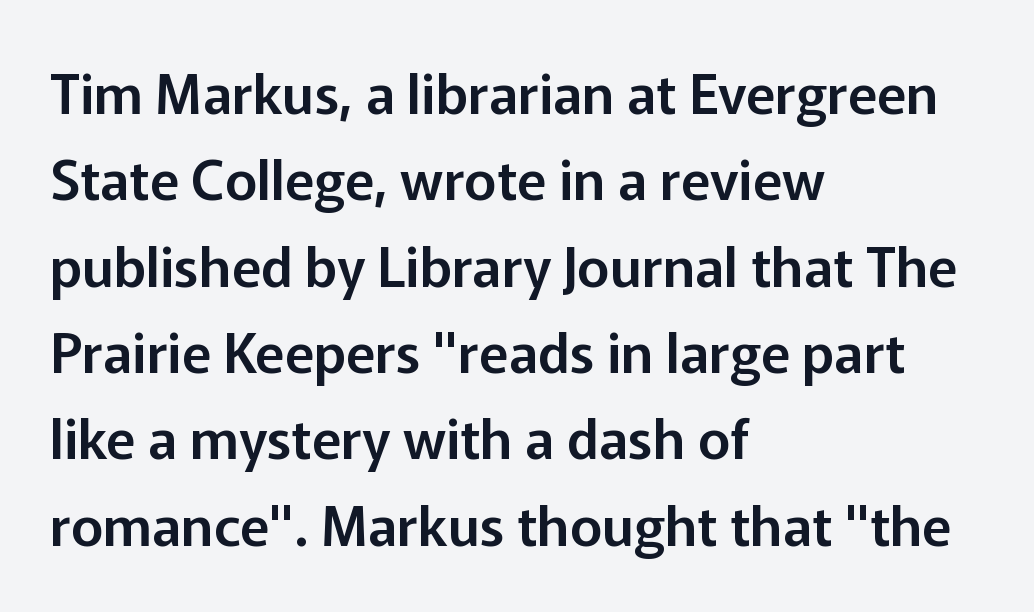
{"serif": "no", "italic": "no", "width": "normal", "stroke_contrast": "low", "x_height": "medium", "monospaced": "no", "underline": "no", "align": "left", "line_spacing": "normal", "line_spacing_ratio": 1.57, "letter_spacing": "normal", "letter_spacing_em": 0.0, "glyph_px": 55}
